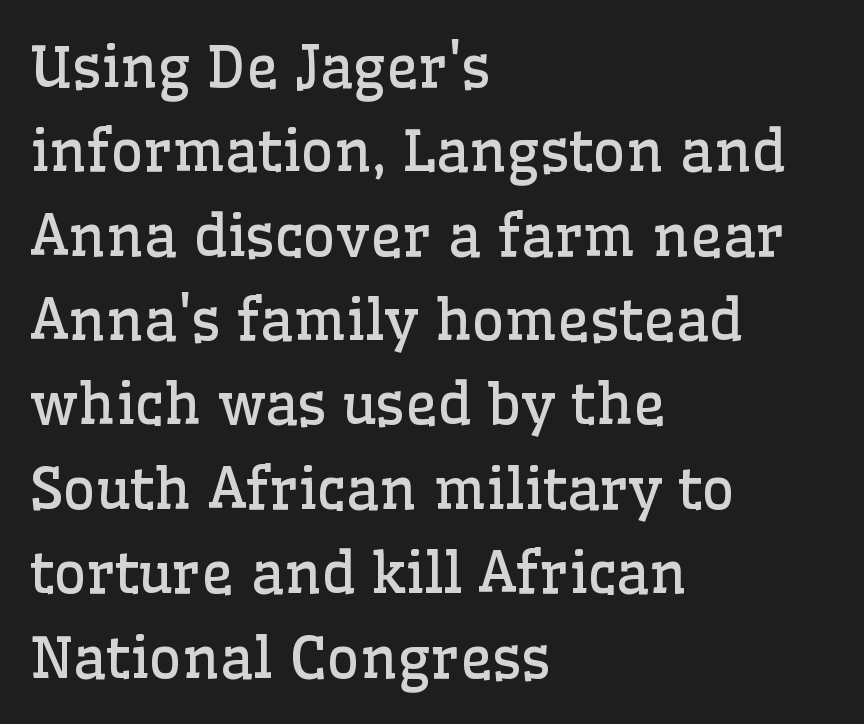
The image shows 57 px regular-weight serif type, upright; set left-aligned, normal line spacing (1.48x), normal letter spacing, not underlined; low stroke contrast and a medium x-height.
